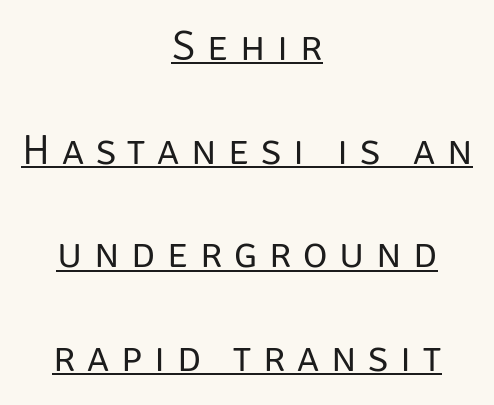
The image shows 42 px regular-weight sans-serif type, upright; set centered, loose line spacing (2.47x), unusually wide letter spacing (+0.28 em), underlined; low stroke contrast and a large x-height.
